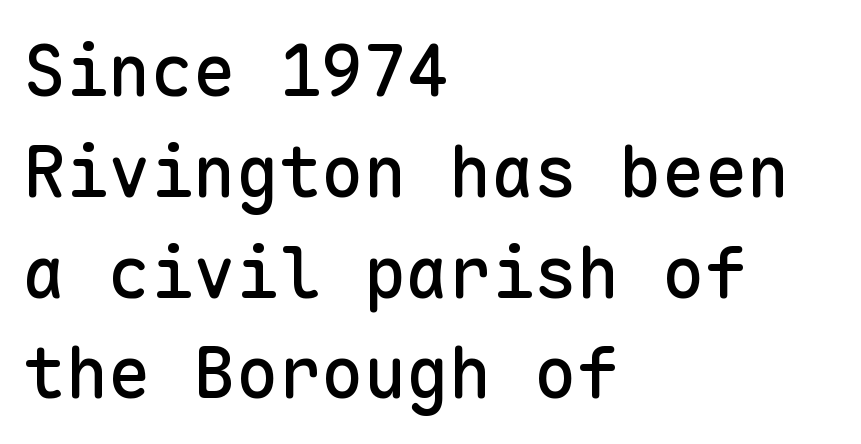
The image shows 71 px sans-serif type, upright, monospaced; set left-aligned, normal line spacing (1.42x), normal letter spacing, not underlined; low stroke contrast and a medium x-height.
